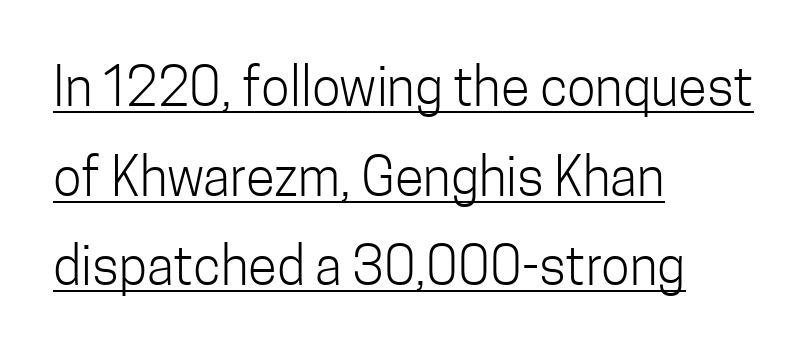
Q: Is the text bold? A: No.
Q: Is the text italic (slanted)? A: No, it is upright.
Q: Is the typeface a serif or a sans-serif typeface? A: Sans-serif.
Q: Is the text underlined? A: Yes.
Q: How is the paragraph aligned? A: Left-aligned.
Q: Is the spacing between letters normal or unusually wide? A: Normal.
Q: Is the spacing between lines tight, normal or loose? A: Normal.
Q: Width (condensed, normal, or wide)? A: Condensed.
Q: Stroke contrast? A: Low.
Q: x-height? A: Medium.
Q: Monospaced? A: No.
